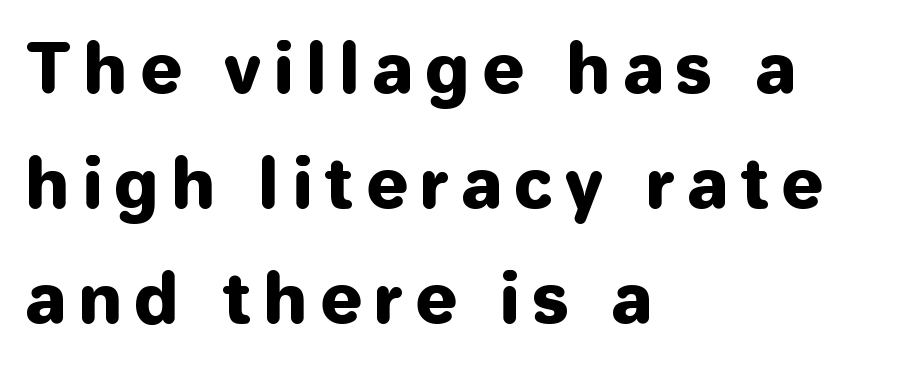
Spacing between characters has been opened up far beyond the box default. The rendering uses a moderate line-height, typical for paragraphs. The font family rendered here belongs to the sans-serif group. If you drew a ruler down the left edge, every line would touch it. Varying glyph widths throughout — classic text-font behaviour.
